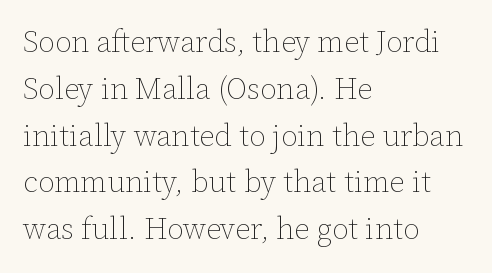
The passage shown stacks its lines at a standard gap. Glance below the letters and you will spot only blank space. Visually the block forms a straight wall on the left and a jagged coastline on the right. Here the designer chose a conventional face with non-uniform glyph widths. Is this a heavy cut? Hardly; it is regular or lighter.
